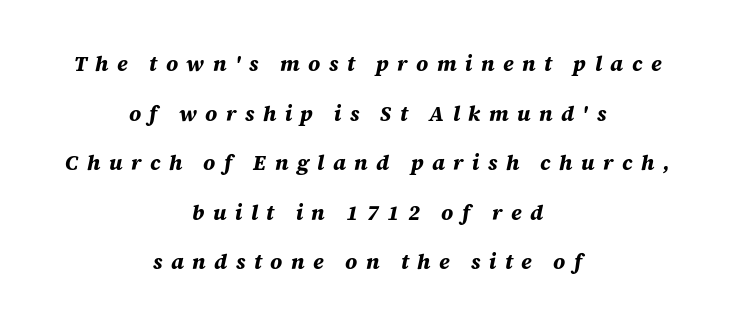
Someone cranked the tracking dial way up on this one. Each line is balanced around a shared central axis. Line spacing here is loose. Students, this is bold: see how much ink each stroke carries. Nobody drew a line under any word here.
